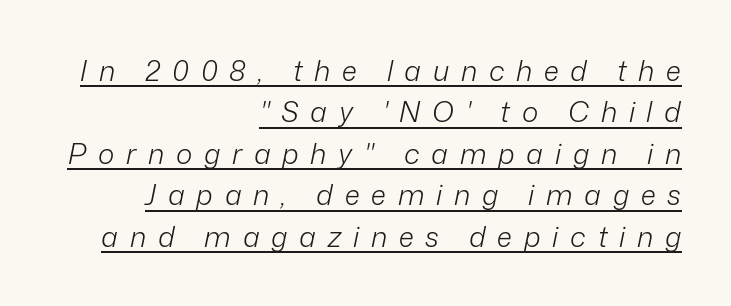
{"italic": "yes", "lean": "right", "slant_degrees": 12, "bold": "no", "weight": "light", "width": "normal", "stroke_contrast": "low", "x_height": "medium", "monospaced": "no", "underline": "yes", "align": "right", "line_spacing": "normal", "line_spacing_ratio": 1.48, "letter_spacing": "wide", "letter_spacing_em": 0.42, "glyph_px": 28}
